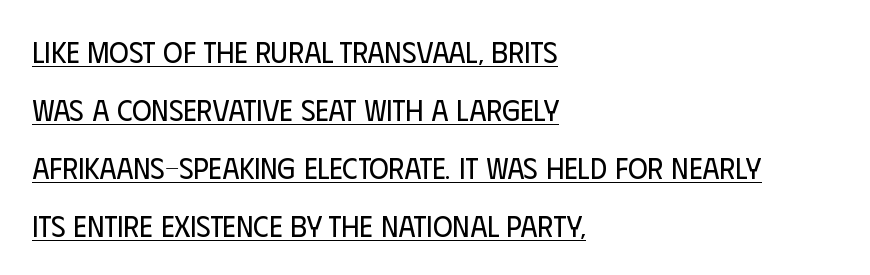
{"serif": "no", "italic": "no", "bold": "no", "weight": "regular", "width": "condensed", "stroke_contrast": "low", "x_height": "large", "monospaced": "no", "underline": "yes", "align": "left", "line_spacing": "loose", "line_spacing_ratio": 1.93, "letter_spacing": "normal", "letter_spacing_em": 0.0, "glyph_px": 30}
